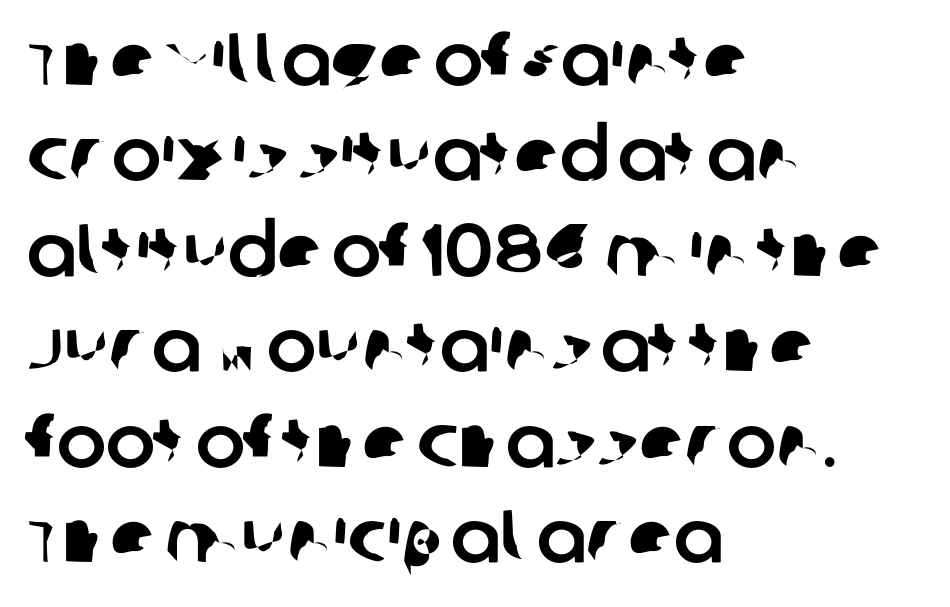
Q: Is the typeface a serif or a sans-serif typeface? A: Sans-serif.
Q: Is the text underlined? A: No.
Q: How is the paragraph aligned? A: Left-aligned.
Q: Is the spacing between letters normal or unusually wide? A: Normal.
Q: Is the spacing between lines tight, normal or loose? A: Normal.
Q: Width (condensed, normal, or wide)? A: Normal.
Q: Stroke contrast? A: Low.
Q: x-height? A: Large.
Q: Monospaced? A: No.
